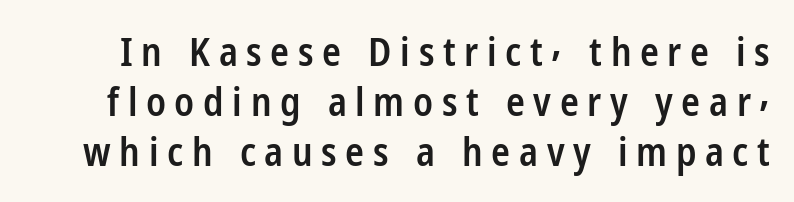
Unlike italic type, these characters show no tilt at all. Observe the absence of serifs on each vertical stroke in this sample. The passage shown stacks its lines at a standard gap. Semibold letterforms, between regular and bold. The horizontal fit of the characters is loose and conspicuously gappy.
